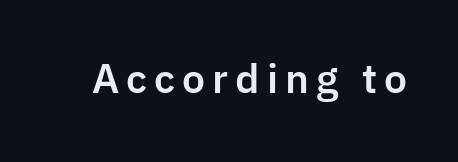
{"serif": "no", "italic": "no", "width": "normal", "stroke_contrast": "low", "x_height": "medium", "monospaced": "no", "underline": "no", "glyph_px": 39}
